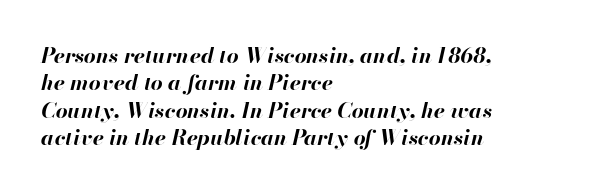
Q: Is the text bold? A: Yes.
Q: Is the text italic (slanted)? A: Yes, it leans right by about 13 degrees.
Q: Is the text underlined? A: No.
Q: How is the paragraph aligned? A: Left-aligned.
Q: Is the spacing between letters normal or unusually wide? A: Normal.
Q: Is the spacing between lines tight, normal or loose? A: Normal.
